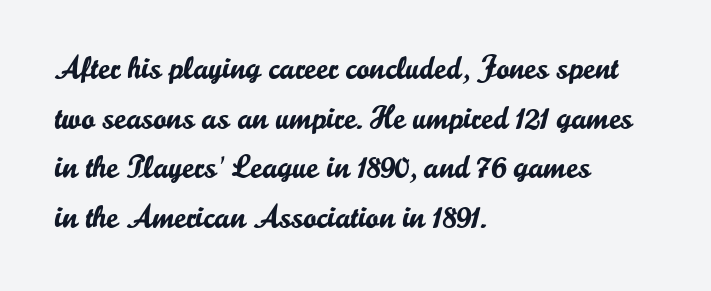
Compared with typical paragraphs, the rows here are spaced about the same. Is this a fixed-width face? No — the glyphs have proportional, varying widths. Has an underline been added? It has not. This sample uses a sans-serif face.
